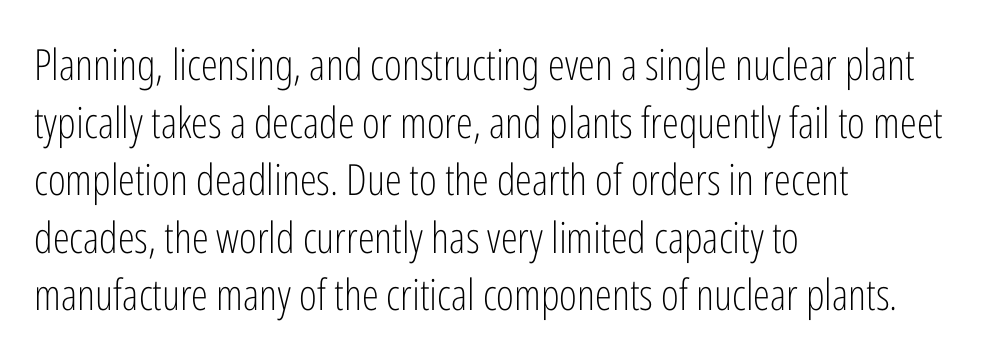
The image shows 43 px light, condensed sans-serif type, upright; set left-aligned, normal line spacing (1.34x), normal letter spacing, not underlined; low stroke contrast and a medium x-height.
